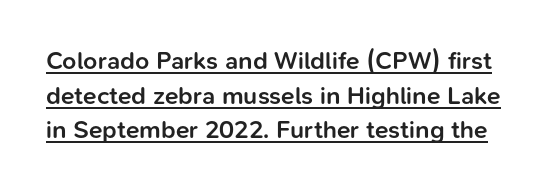
Q: Is the text bold? A: Semi-bold.
Q: Is the text italic (slanted)? A: No, it is upright.
Q: Is the text underlined? A: Yes.
Q: Is the spacing between letters normal or unusually wide? A: Normal.
Q: Is the spacing between lines tight, normal or loose? A: Normal.
